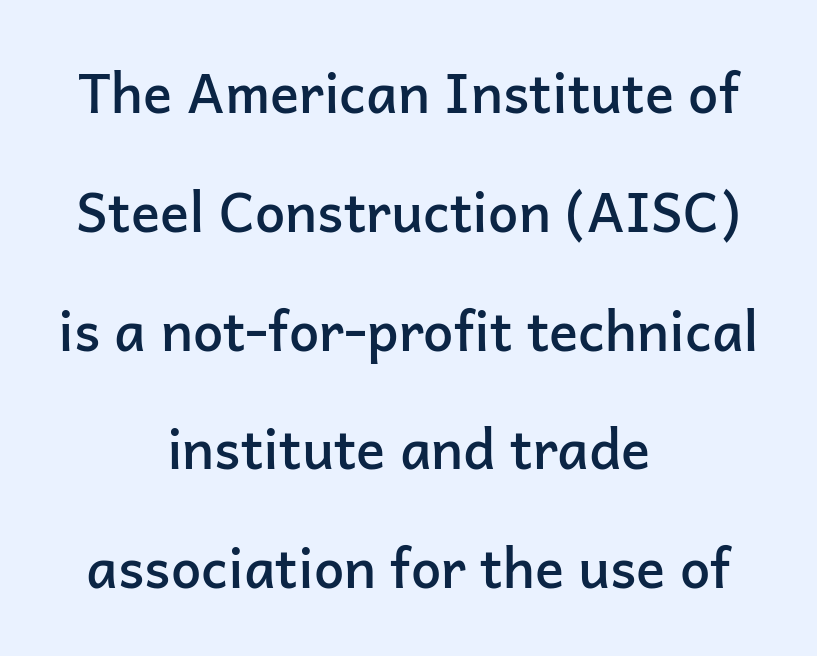
Q: Is the text bold? A: Semi-bold.
Q: Is the text italic (slanted)? A: No, it is upright.
Q: Is the typeface a serif or a sans-serif typeface? A: Sans-serif.
Q: Is the text underlined? A: No.
Q: How is the paragraph aligned? A: Centered.
Q: Is the spacing between letters normal or unusually wide? A: Normal.
Q: Is the spacing between lines tight, normal or loose? A: Loose.
Q: Width (condensed, normal, or wide)? A: Normal.
Q: Stroke contrast? A: Low.
Q: x-height? A: Medium.
Q: Monospaced? A: No.
